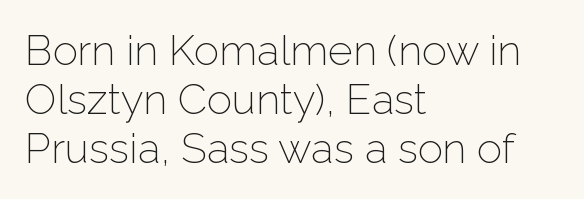
{"serif": "no", "italic": "no", "bold": "no", "weight": "light", "width": "normal", "stroke_contrast": "low", "x_height": "medium", "monospaced": "no", "underline": "no", "align": "left", "line_spacing_ratio": 1.17, "letter_spacing": "normal", "letter_spacing_em": 0.0, "glyph_px": 42}
